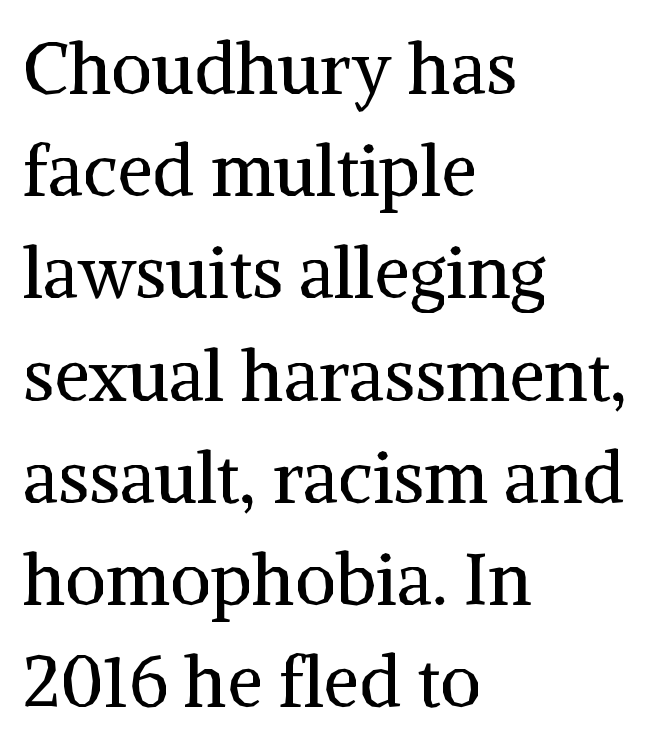
Q: Is the text bold? A: No.
Q: Is the text italic (slanted)? A: No, it is upright.
Q: Is the typeface a serif or a sans-serif typeface? A: Serif.
Q: Is the text underlined? A: No.
Q: How is the paragraph aligned? A: Left-aligned.
Q: Is the spacing between letters normal or unusually wide? A: Normal.
Q: Is the spacing between lines tight, normal or loose? A: Normal.
Q: Width (condensed, normal, or wide)? A: Normal.
Q: Stroke contrast? A: Medium.
Q: x-height? A: Medium.
Q: Monospaced? A: No.
